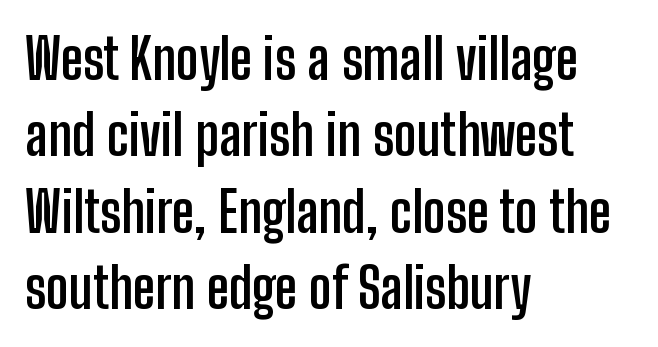
Q: Is the text bold? A: Yes.
Q: Is the text italic (slanted)? A: No, it is upright.
Q: Is the typeface a serif or a sans-serif typeface? A: Sans-serif.
Q: Is the text underlined? A: No.
Q: How is the paragraph aligned? A: Left-aligned.
Q: Is the spacing between letters normal or unusually wide? A: Normal.
Q: Is the spacing between lines tight, normal or loose? A: Normal.
Q: Width (condensed, normal, or wide)? A: Condensed.
Q: Stroke contrast? A: Low.
Q: x-height? A: Medium.
Q: Monospaced? A: No.
